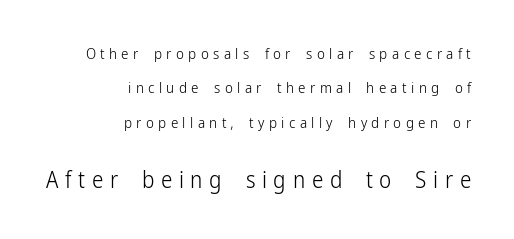
The tracking jumps out immediately: characters are airy and widely separated. Letters rest on an invisible, unmarked baseline. Weight: regular or lighter. Line ends are locked; line starts wander. A typesetter would call this leading open, well beyond the default.
